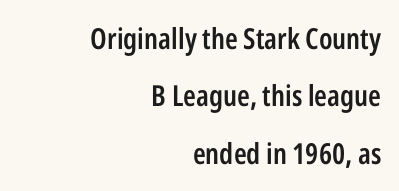
The typesetting leans somewhat heavy: a semibold. What's the leading like? Stretched, with rows far apart. Descenders hang freely into open space. Varying glyph widths throughout — classic text-font behaviour.
